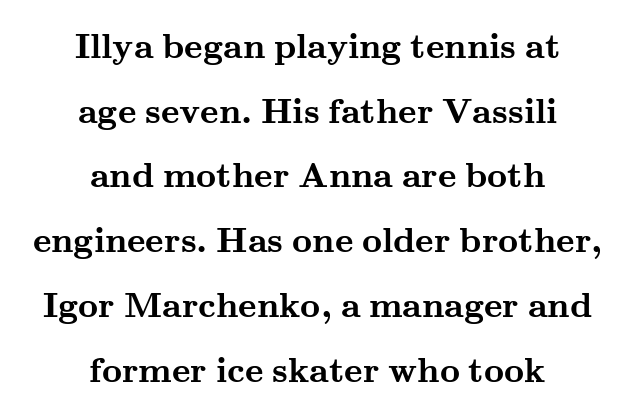
{"serif": "yes", "italic": "no", "bold": "yes", "weight": "semibold", "width": "wide", "stroke_contrast": "medium", "x_height": "small", "monospaced": "no", "underline": "no", "align": "center", "line_spacing_ratio": 1.85, "letter_spacing": "normal", "letter_spacing_em": 0.0, "glyph_px": 35}
